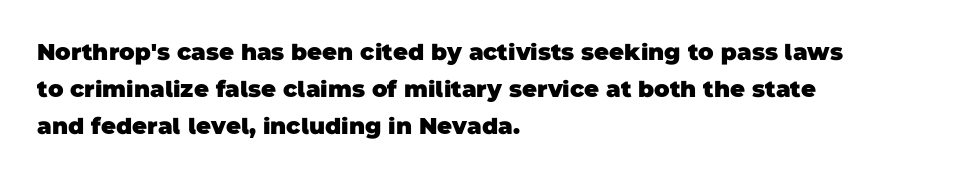
The image shows 23 px bold type; set left-aligned, normal line spacing (1.6x), normal letter spacing, not underlined.
